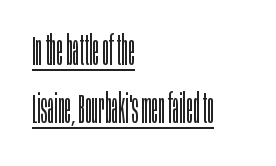
Q: Is the text bold? A: No.
Q: Is the text italic (slanted)? A: No, it is upright.
Q: Is the typeface a serif or a sans-serif typeface? A: Sans-serif.
Q: Is the text underlined? A: Yes.
Q: How is the paragraph aligned? A: Left-aligned.
Q: Is the spacing between letters normal or unusually wide? A: Normal.
Q: Is the spacing between lines tight, normal or loose? A: Normal.
Q: Width (condensed, normal, or wide)? A: Condensed.
Q: Stroke contrast? A: Low.
Q: x-height? A: Large.
Q: Monospaced? A: No.
